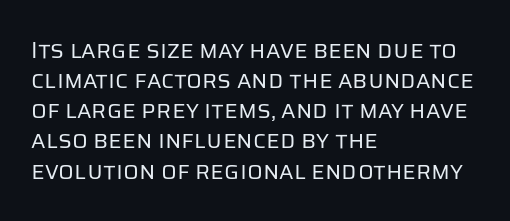
{"italic": "no", "bold": "no", "underline": "no", "align": "left", "line_spacing": "normal", "line_spacing_ratio": 1.31, "letter_spacing": "normal", "letter_spacing_em": 0.0, "glyph_px": 23}
